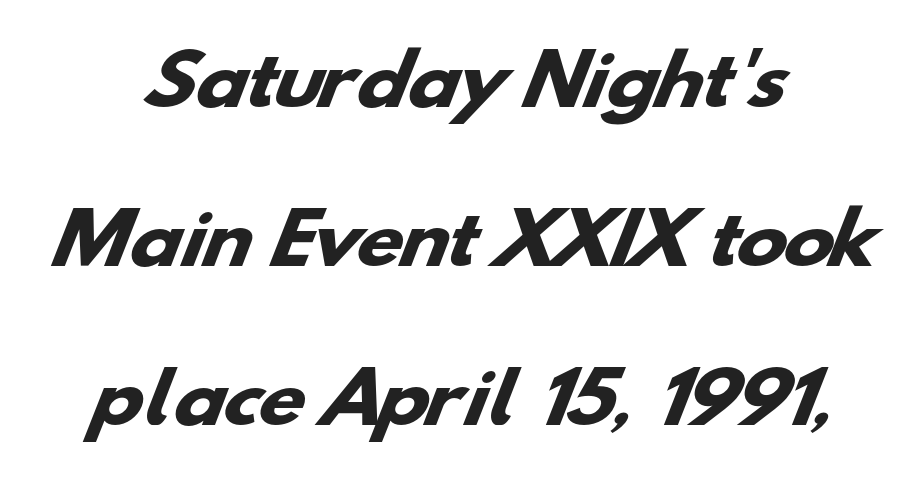
Q: Is the text bold? A: Yes.
Q: Is the typeface a serif or a sans-serif typeface? A: Sans-serif.
Q: Is the text underlined? A: No.
Q: How is the paragraph aligned? A: Centered.
Q: Is the spacing between letters normal or unusually wide? A: Normal.
Q: Is the spacing between lines tight, normal or loose? A: Loose.
Q: Width (condensed, normal, or wide)? A: Wide.
Q: Stroke contrast? A: Low.
Q: x-height? A: Small.
Q: Monospaced? A: No.
